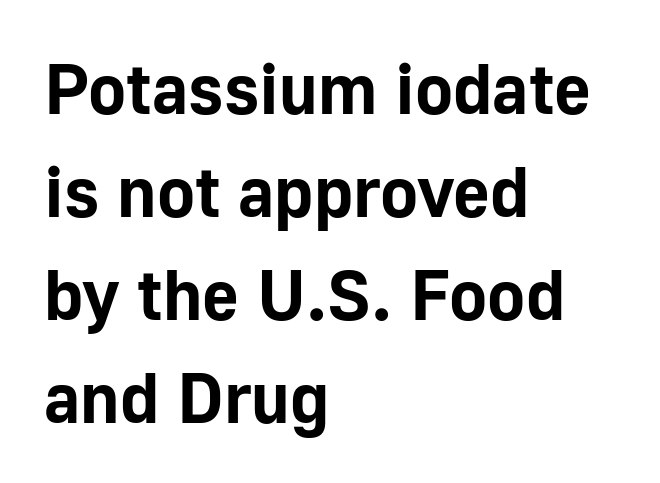
Q: Is the text bold? A: Yes.
Q: Is the text italic (slanted)? A: No, it is upright.
Q: Is the typeface a serif or a sans-serif typeface? A: Sans-serif.
Q: Is the text underlined? A: No.
Q: How is the paragraph aligned? A: Left-aligned.
Q: Is the spacing between letters normal or unusually wide? A: Normal.
Q: Is the spacing between lines tight, normal or loose? A: Normal.
Q: Width (condensed, normal, or wide)? A: Normal.
Q: Stroke contrast? A: Low.
Q: x-height? A: Medium.
Q: Monospaced? A: No.
